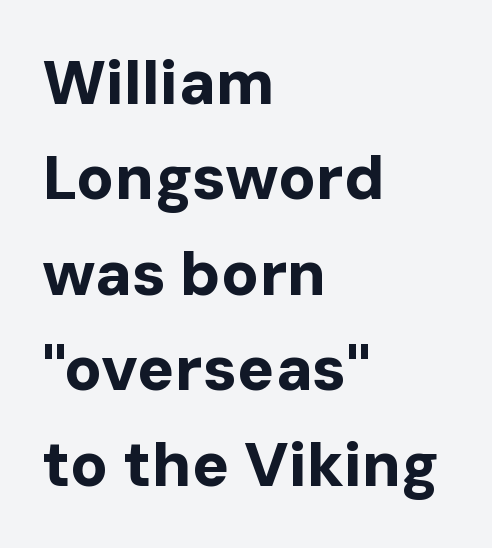
The image shows 62 px bold sans-serif type, upright; set left-aligned, normal line spacing (1.54x), normal letter spacing, not underlined; low stroke contrast and a medium x-height.
